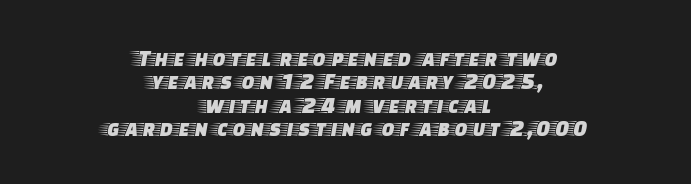
The image shows 24 px text type; set centered, tight line spacing (0.97x), normal letter spacing, not underlined.
